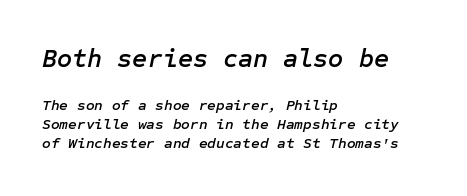
No word sits above an underline. Top chunk: large. Bottom chunk: small. This sample uses plain, unmodified letter spacing. Horizontal bands of white between lines are of average thickness.
